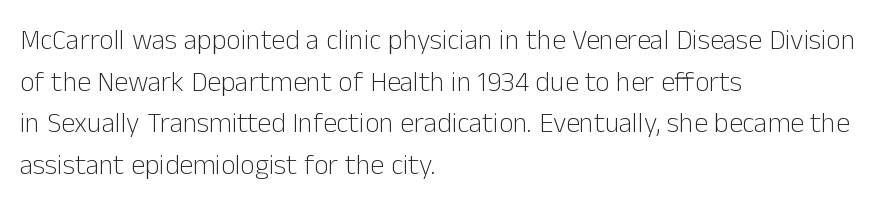
The image shows 28 px light sans-serif type, upright; set left-aligned, normal line spacing (1.49x), normal letter spacing, not underlined; low stroke contrast and a medium x-height.
